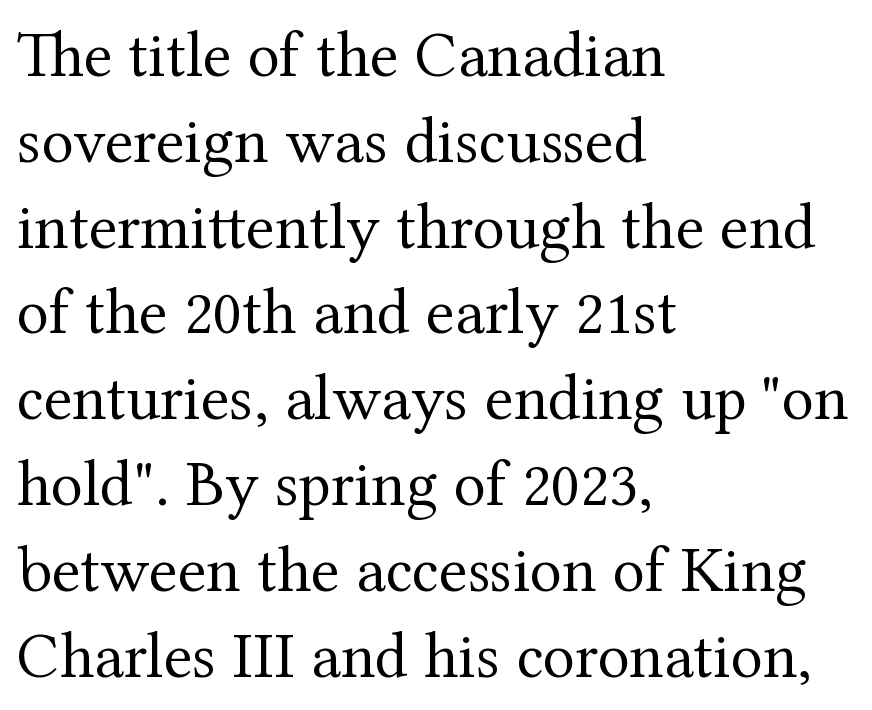
Underline: absent. Between one letter and the next there's only the usual sliver of space. The designer left line spacing at the default. Note the varied advance widths — an 'i' is clearly narrower than an 'm'. Nope, not italic — everything's standing straight.
